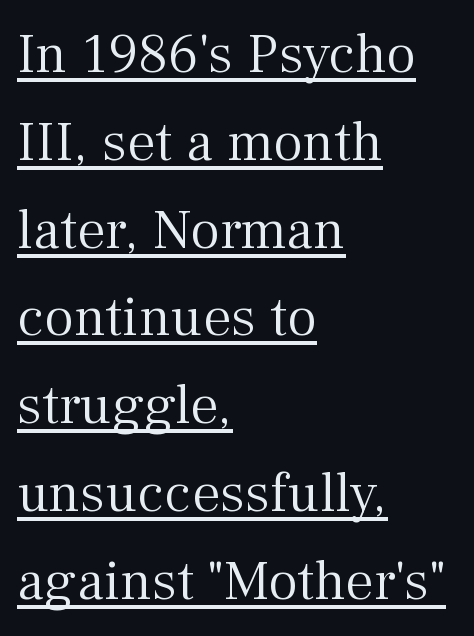
Caption: standard tracking, unaltered. This sample has the flowing, uneven cadence of proportional lettering. Ordinary non-slanted type is in use. The letters carry serifs — small finishing strokes at the ends of their stems. Visually the block forms a straight wall on the left and a jagged coastline on the right. Baseline-to-baseline distance is the conventional proportion of letter height.
